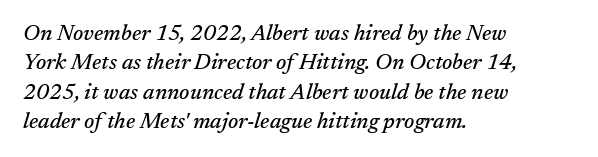
Is the block centered? No — it sits flush against the left margin. Horizontal bands of white between lines are of average thickness. There's an unmistakable incline to the writing here. The glyphs are unaccompanied by any horizontal stroke below them.
